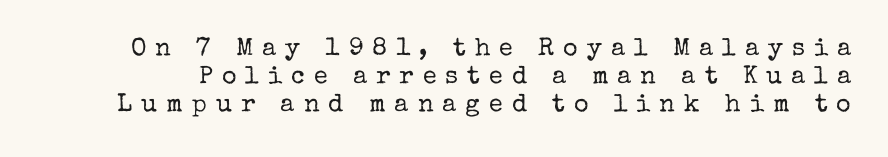
The image shows 25 px text type, upright; set tight line spacing (1.13x), unusually wide letter spacing (+0.36 em), not underlined.
